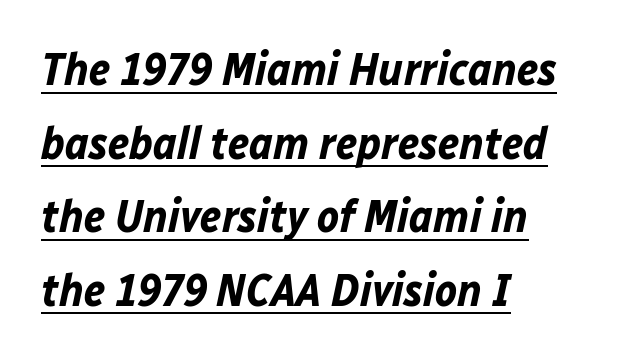
A typesetter would call this proportional, since set widths differ per character. Compared with an ordinary text face, these strokes are far heavier — a full bold. The font's italic variant was chosen for this text. Reading down the block, your eye returns to a fixed left position each line.
